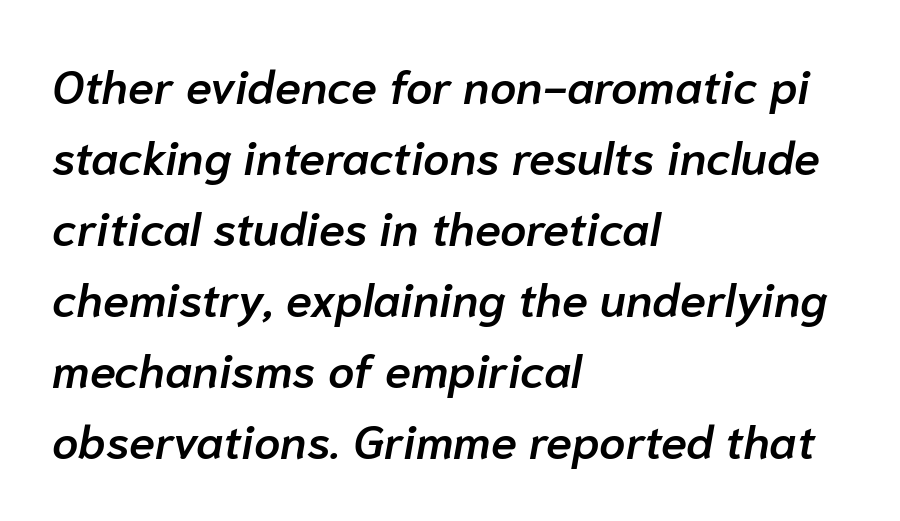
The image shows 47 px semibold type, italic (leaning right); set left-aligned, normal line spacing (1.51x), normal letter spacing, not underlined; low stroke contrast and a medium x-height.
